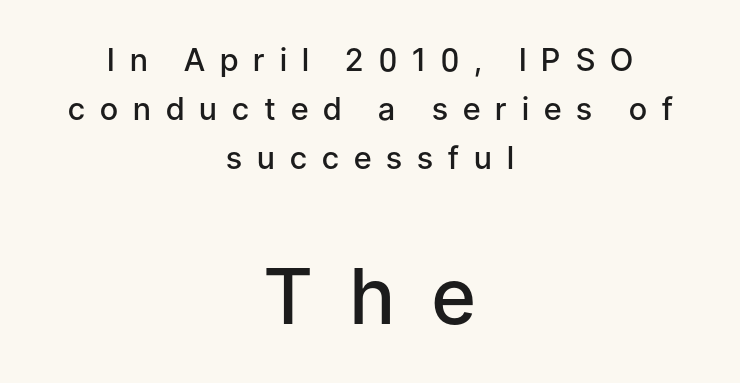
The lines are quadded center. The horizontal fit of the characters is loose and conspicuously gappy. Designer's note — italics off, roman on. Any mark beneath the type? The region is blank.
